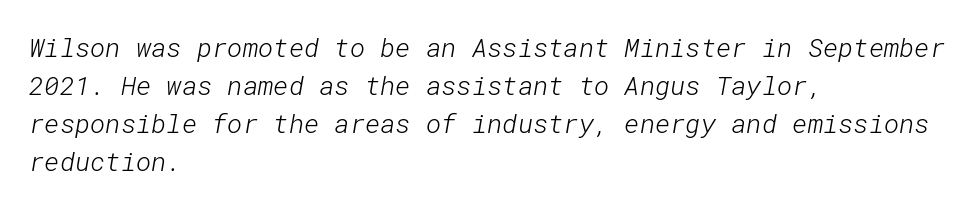
The typesetting does not lean heavy: it is not bold. Caption: multi-line text, flush left, ragged right. Students, observe: this is what conventionally led text looks like. Words float on clear page, feet unadorned.
